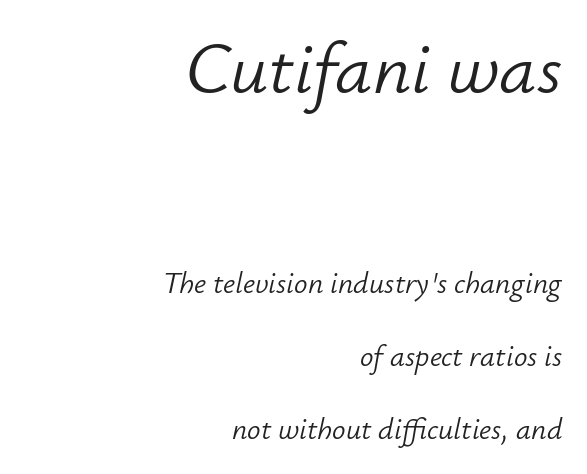
Characters follow at the spacing the type designer built in. Italic? Definitely — the glyphs are oblique. Two sizes are in play, and the larger belongs to the first block. Loosely led — the rows are spread out.
